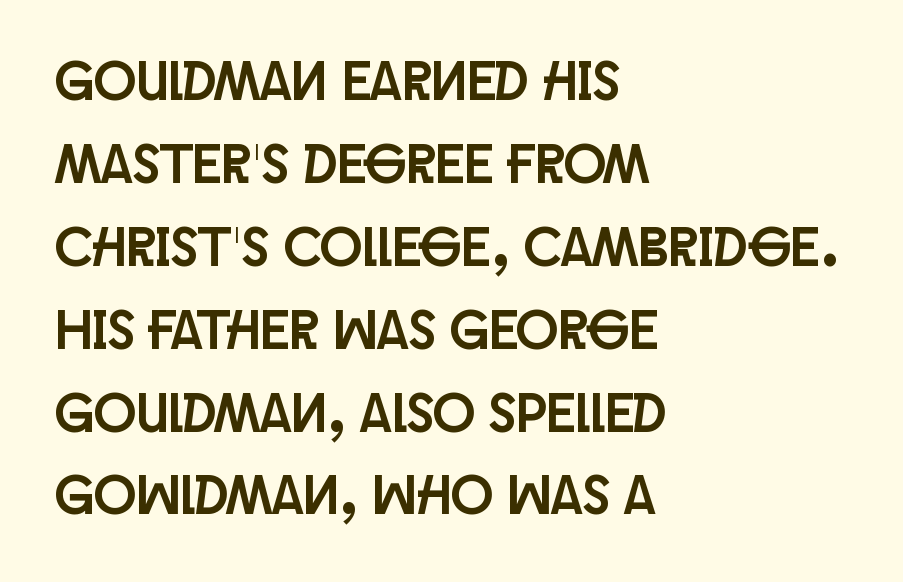
Q: Is the text italic (slanted)? A: No, it is upright.
Q: Is the typeface a serif or a sans-serif typeface? A: Sans-serif.
Q: Is the text underlined? A: No.
Q: How is the paragraph aligned? A: Left-aligned.
Q: Is the spacing between letters normal or unusually wide? A: Normal.
Q: Is the spacing between lines tight, normal or loose? A: Normal.
Q: Width (condensed, normal, or wide)? A: Condensed.
Q: Stroke contrast? A: Low.
Q: x-height? A: Large.
Q: Monospaced? A: No.
